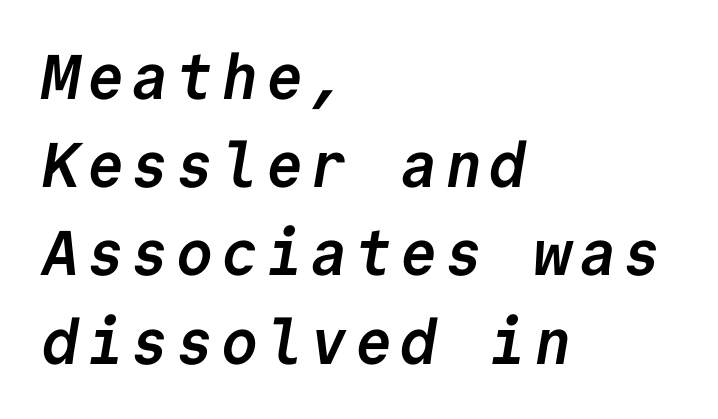
The image shows 63 px semibold sans-serif type, monospaced; set left-aligned, normal line spacing (1.4x), not underlined; low stroke contrast and a medium x-height.
